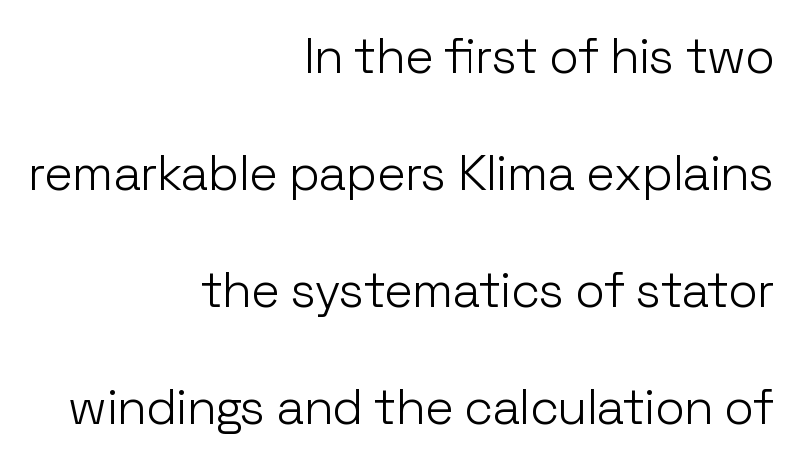
{"serif": "no", "italic": "no", "bold": "no", "weight": "light", "width": "normal", "stroke_contrast": "low", "x_height": "medium", "monospaced": "no", "underline": "no", "align": "right", "line_spacing": "loose", "line_spacing_ratio": 2.39, "letter_spacing": "normal", "letter_spacing_em": 0.0, "glyph_px": 49}
